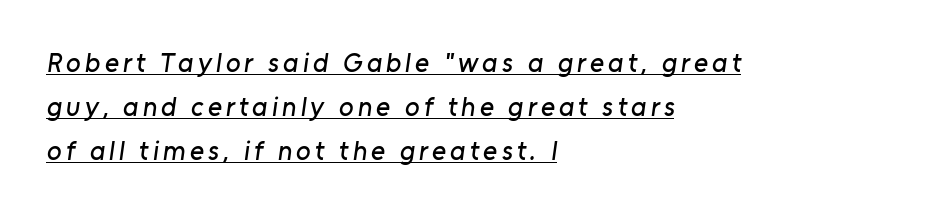
The image shows 27 px text type; set left-aligned, normal line spacing (1.63x), underlined.
